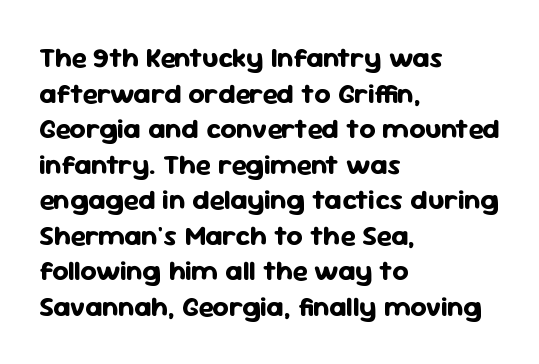
{"serif": "no", "italic": "no", "bold": "yes", "weight": "bold", "width": "normal", "stroke_contrast": "low", "x_height": "medium", "monospaced": "no", "underline": "no", "align": "left", "line_spacing": "normal", "line_spacing_ratio": 1.27, "letter_spacing": "normal", "letter_spacing_em": 0.0, "glyph_px": 28}
